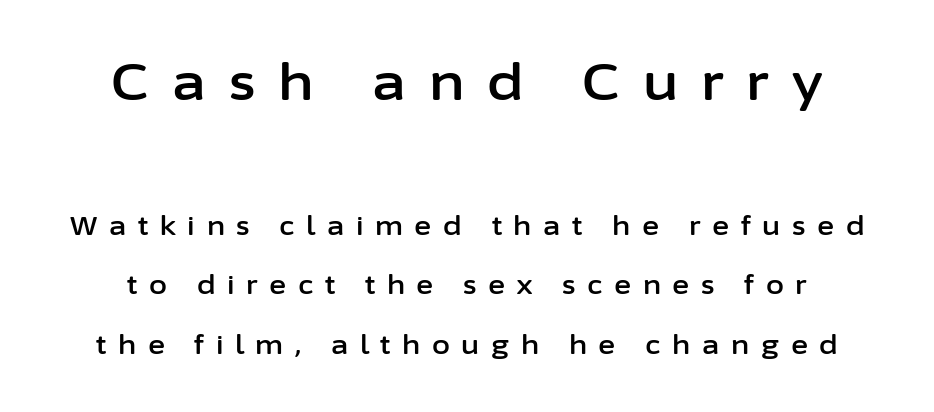
Lines of text with bare space underneath. This sample trades compactness for vertical openness between lines. This sample has the flowing, uneven cadence of proportional lettering. Ascenders rise straight up at ninety degrees. Between these two stacked blocks, the higher one wins on size.
